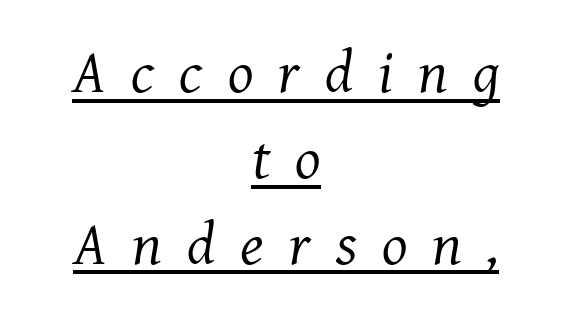
Vertically, the passage feels balanced, rows spaced as you'd expect. The letters are slanted; this is an italic face. Is this a heavy cut? Hardly; it is regular or lighter. The typeface chosen for these lines features serifs. Casual observation: everything's sitting right in the middle.
